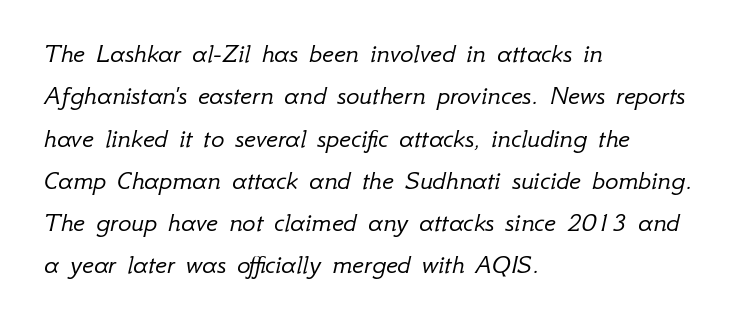
Q: Is the text bold? A: No.
Q: Is the text italic (slanted)? A: Yes, it leans right by about 12 degrees.
Q: Is the text underlined? A: No.
Q: How is the paragraph aligned? A: Left-aligned.
Q: Is the spacing between letters normal or unusually wide? A: Normal.
Q: Is the spacing between lines tight, normal or loose? A: Normal.
Q: Width (condensed, normal, or wide)? A: Normal.
Q: Stroke contrast? A: Low.
Q: x-height? A: Small.
Q: Monospaced? A: No.
